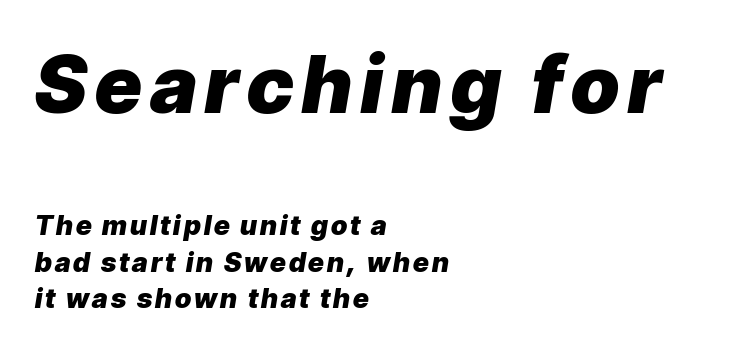
A dark, heavy texture on the line: the type is bold. Decoration check: the copy has no underline. Is the type slanted? Yes — the strokes lean at a clear angle. Looks like regular typesetting: each glyph gets only the width it needs.
